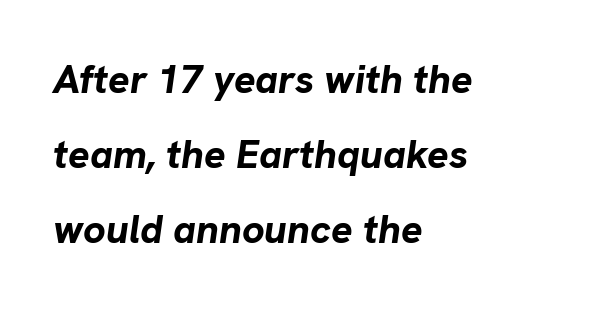
The image shows 40 px bold type, italic (leaning right); set left-aligned, line spacing 1.88x, normal letter spacing, not underlined; low stroke contrast and a medium x-height.
